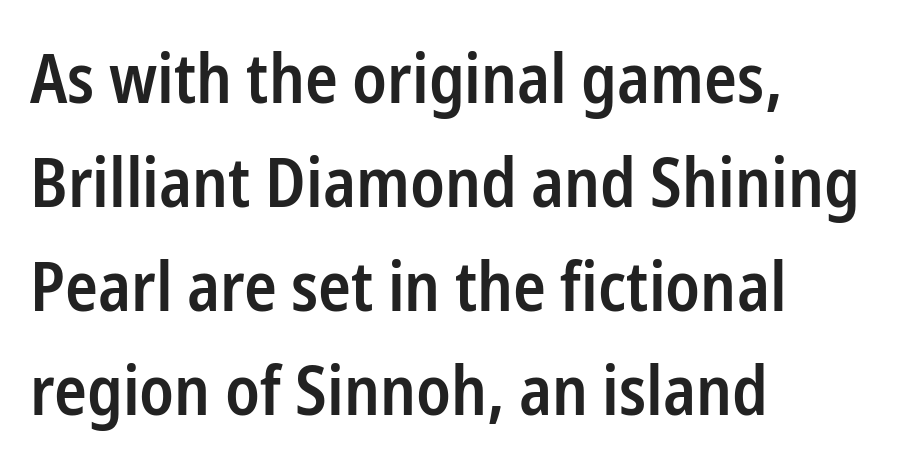
The image shows 68 px semibold, condensed sans-serif type, upright; set left-aligned, normal line spacing (1.53x), normal letter spacing, not underlined; low stroke contrast and a medium x-height.
